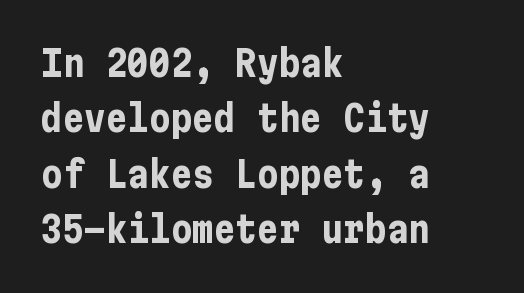
Q: Is the text bold? A: Yes.
Q: Is the text italic (slanted)? A: No, it is upright.
Q: Is the typeface a serif or a sans-serif typeface? A: Sans-serif.
Q: Is the text underlined? A: No.
Q: How is the paragraph aligned? A: Left-aligned.
Q: Is the spacing between letters normal or unusually wide? A: Normal.
Q: Is the spacing between lines tight, normal or loose? A: Normal.
Q: Width (condensed, normal, or wide)? A: Condensed.
Q: Stroke contrast? A: Low.
Q: x-height? A: Medium.
